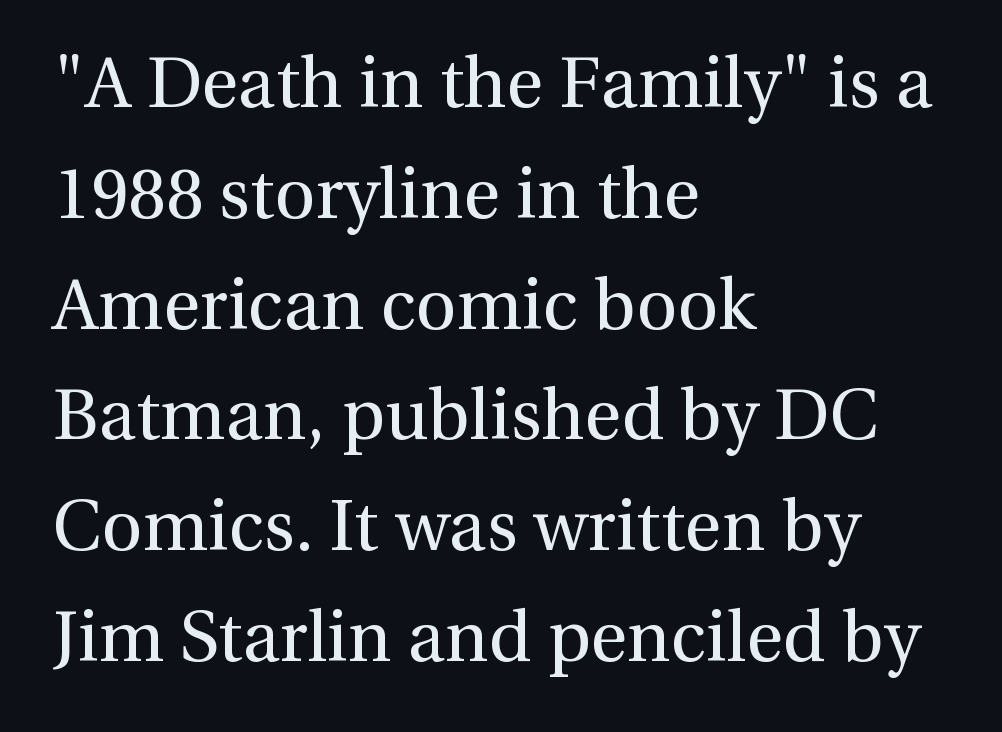
{"serif": "yes", "italic": "no", "bold": "no", "weight": "regular", "width": "normal", "x_height": "medium", "monospaced": "no", "underline": "no", "align": "left", "line_spacing": "normal", "line_spacing_ratio": 1.56, "letter_spacing": "normal", "letter_spacing_em": 0.0, "glyph_px": 71}
